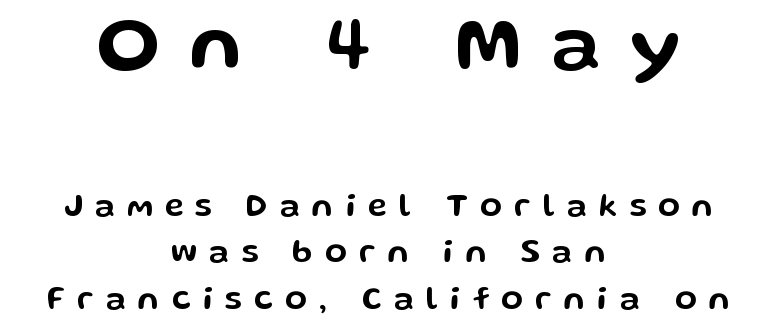
The image shows 79 px wide sans-serif type, upright; set centered, normal line spacing (1.45x), unusually wide letter spacing (+0.38 em), not underlined; the first (top) block is 2.47x larger; low stroke contrast and a medium x-height.
